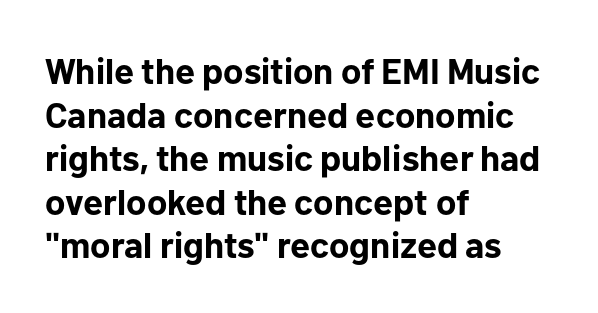
Which margin do the lines hug? The left one — the right edge is uneven. The typeface chosen for these lines omits serifs. Lines of text with bare space underneath. Typographic density is high because the face is bold. Ascenders rise straight up at ninety degrees. Tracking value appears to be zero — textbook default spacing.
